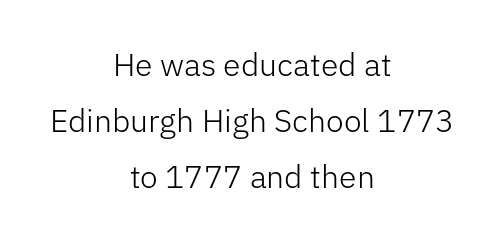
Regarding serifs, this sample does without them. This is the regular roman posture of the typeface. Is this a heavy cut? Hardly; it is regular or lighter. This sample has the flowing, uneven cadence of proportional lettering. The paragraph has two soft edges and a firm central axis.
